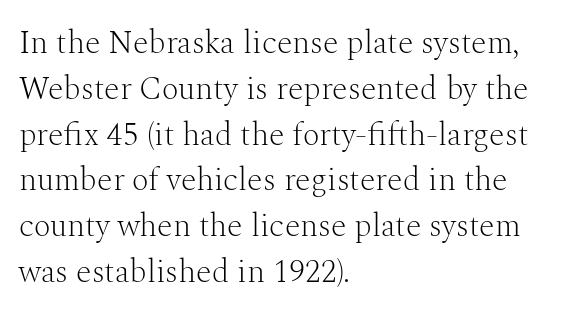
The image shows 32 px light serif type, upright; set left-aligned, normal line spacing (1.43x), normal letter spacing, not underlined; medium stroke contrast and a medium x-height.
